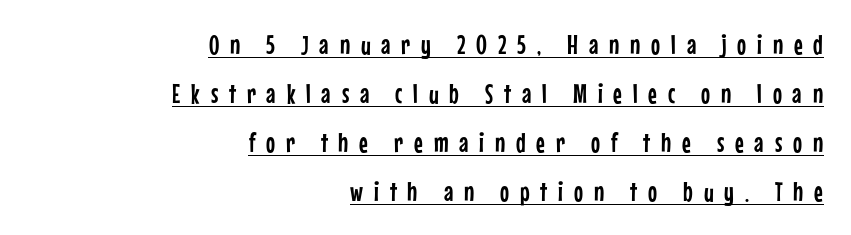
The image shows 27 px text type, upright; set right-aligned, line spacing 1.81x, unusually wide letter spacing (+0.4 em), underlined.
